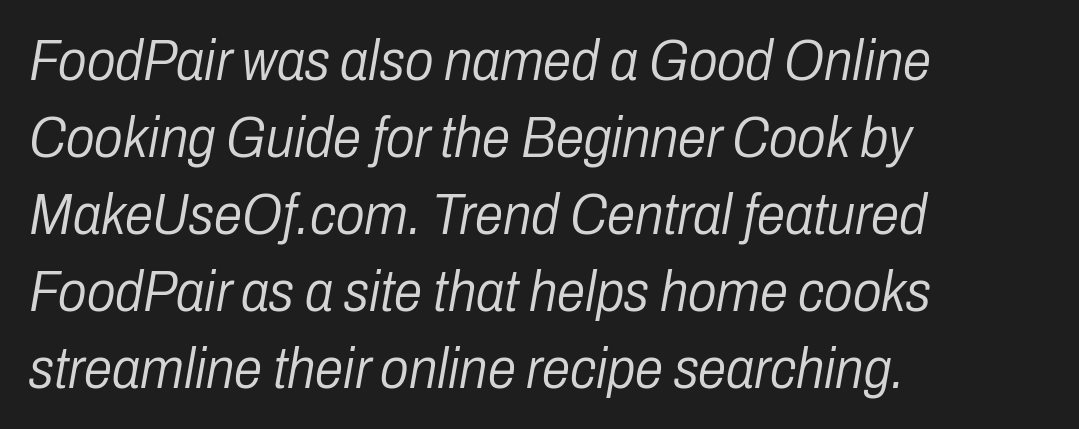
Letters have the restrained weight of plain body copy at most. Look at the tracking — it's just the regular setting, nothing added. The space beneath each line is pristine and unruled. Proportional: the letters do not fall into vertical columns. An italicized treatment has been applied to the whole sample.
